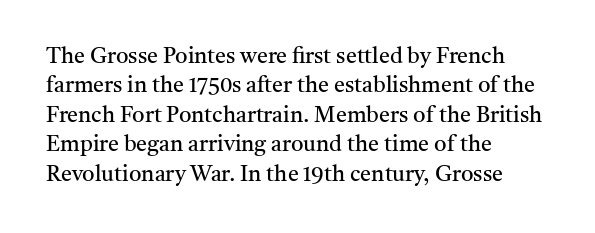
Q: Is the text bold? A: No.
Q: Is the text italic (slanted)? A: No, it is upright.
Q: Is the text underlined? A: No.
Q: How is the paragraph aligned? A: Left-aligned.
Q: Is the spacing between letters normal or unusually wide? A: Normal.
Q: Is the spacing between lines tight, normal or loose? A: Normal.
